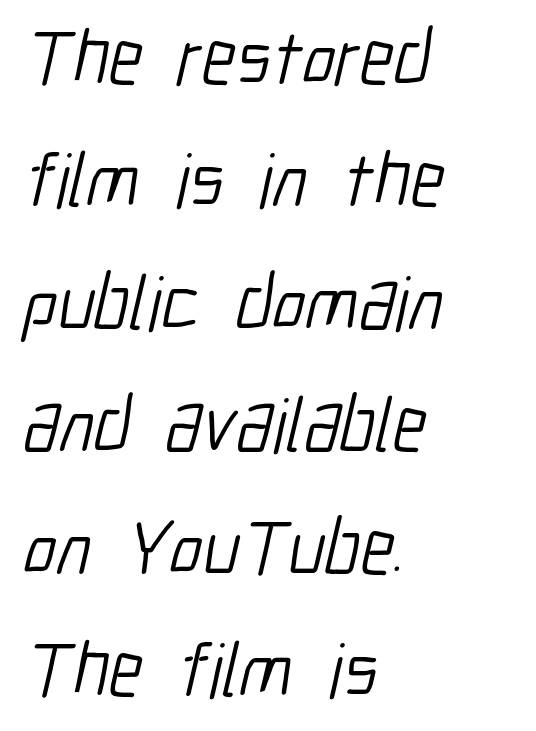
Q: Is the text bold? A: No.
Q: Is the typeface a serif or a sans-serif typeface? A: Sans-serif.
Q: Is the text underlined? A: No.
Q: How is the paragraph aligned? A: Left-aligned.
Q: Is the spacing between letters normal or unusually wide? A: Normal.
Q: Is the spacing between lines tight, normal or loose? A: Normal.
Q: Width (condensed, normal, or wide)? A: Condensed.
Q: Stroke contrast? A: Low.
Q: x-height? A: Medium.
Q: Monospaced? A: No.
